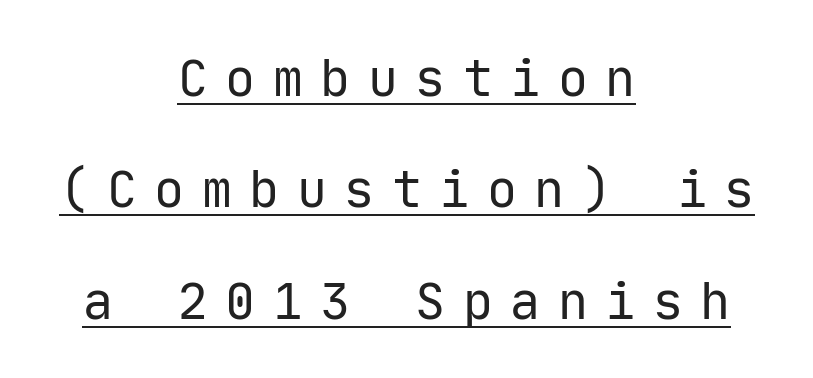
The image shows 50 px regular-weight sans-serif type, upright, monospaced; set centered, loose line spacing (2.23x), unusually wide letter spacing (+0.35 em), underlined; low stroke contrast and a medium x-height.
